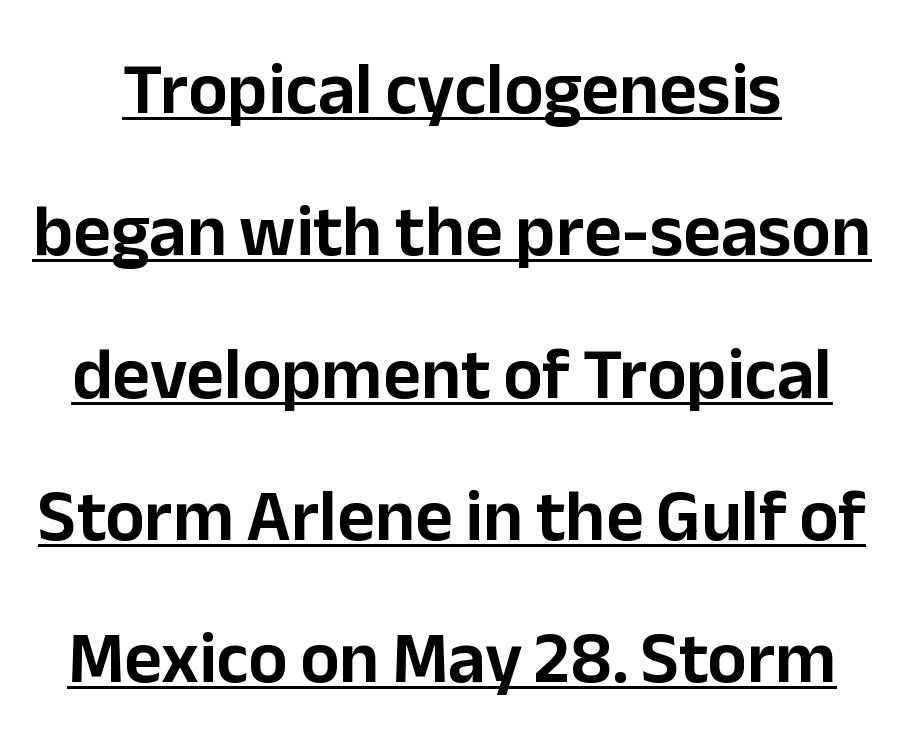
{"serif": "no", "italic": "no", "width": "normal", "stroke_contrast": "low", "x_height": "medium", "monospaced": "no", "underline": "yes", "line_spacing": "loose", "line_spacing_ratio": 1.95, "letter_spacing": "normal", "letter_spacing_em": 0.0, "glyph_px": 73}
